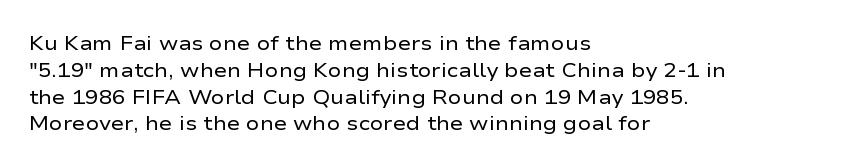
The image shows 20 px text type, upright; set left-aligned, normal line spacing (1.34x), normal letter spacing, not underlined.
